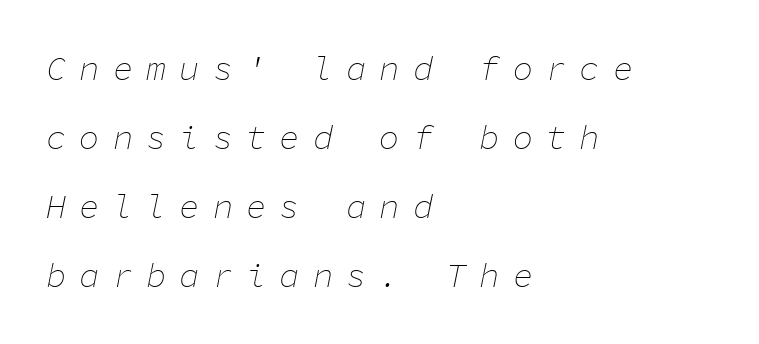
The image shows 34 px thin type, italic (leaning right), monospaced; set left-aligned, loose line spacing (2.03x), unusually wide letter spacing (+0.38 em), not underlined; low stroke contrast and a medium x-height.
